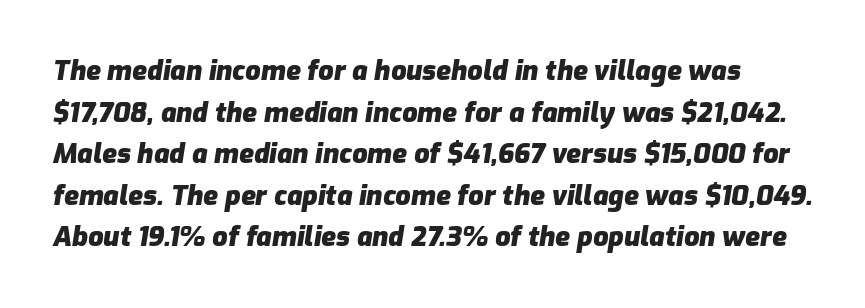
{"italic": "yes", "lean": "right", "slant_degrees": 9, "bold": "yes", "underline": "no", "line_spacing": "normal", "line_spacing_ratio": 1.54, "letter_spacing": "normal", "letter_spacing_em": 0.0, "glyph_px": 27}
